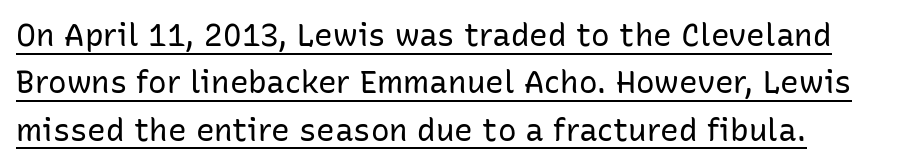
The specimen includes a rule beneath the text block's lines. The paragraph shown leans on its left margin. Serifs: no, the terminals of the letterforms are clean. The face looks like a standard text weight, possibly lighter.
